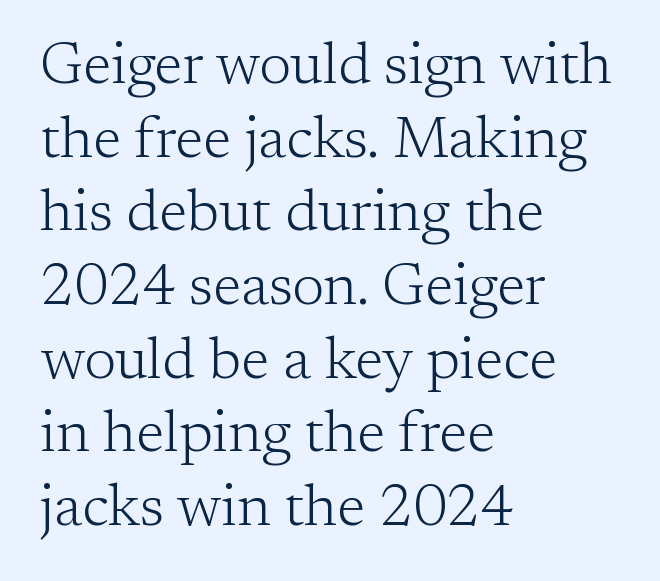
Q: Is the text bold? A: No.
Q: Is the text italic (slanted)? A: No, it is upright.
Q: Is the typeface a serif or a sans-serif typeface? A: Serif.
Q: Is the text underlined? A: No.
Q: How is the paragraph aligned? A: Left-aligned.
Q: Is the spacing between letters normal or unusually wide? A: Normal.
Q: Is the spacing between lines tight, normal or loose? A: Normal.
Q: Width (condensed, normal, or wide)? A: Normal.
Q: Stroke contrast? A: Low.
Q: x-height? A: Medium.
Q: Monospaced? A: No.
